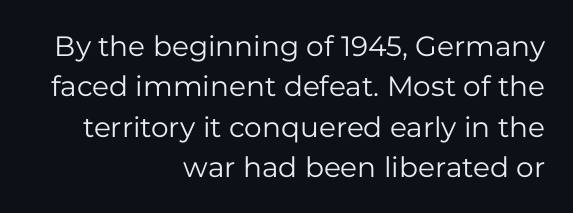
The image shows 28 px regular-weight sans-serif type, upright; set right-aligned, normal line spacing (1.44x), normal letter spacing, not underlined; low stroke contrast and a medium x-height.
